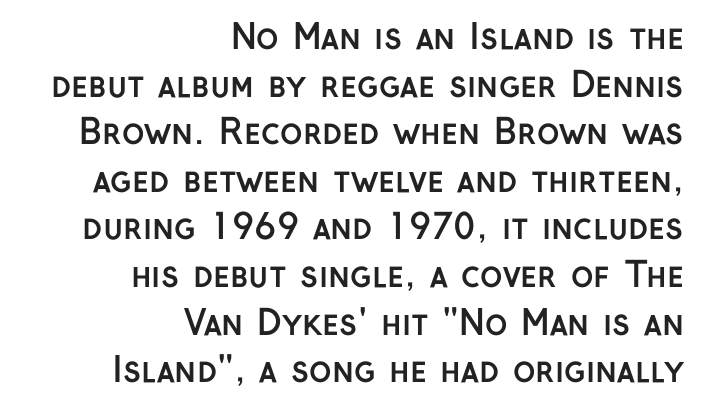
The image shows 34 px semibold sans-serif type, upright; set right-aligned, normal line spacing (1.4x), normal letter spacing, not underlined; low stroke contrast and a medium x-height.
